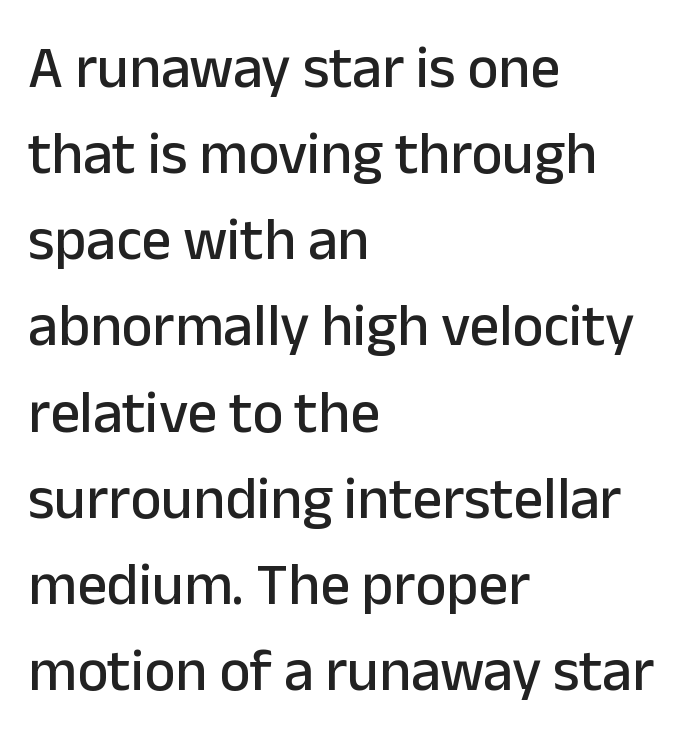
Q: Is the text italic (slanted)? A: No, it is upright.
Q: Is the typeface a serif or a sans-serif typeface? A: Sans-serif.
Q: Is the text underlined? A: No.
Q: How is the paragraph aligned? A: Left-aligned.
Q: Is the spacing between letters normal or unusually wide? A: Normal.
Q: Is the spacing between lines tight, normal or loose? A: Normal.
Q: Width (condensed, normal, or wide)? A: Normal.
Q: Stroke contrast? A: Low.
Q: x-height? A: Medium.
Q: Monospaced? A: No.
